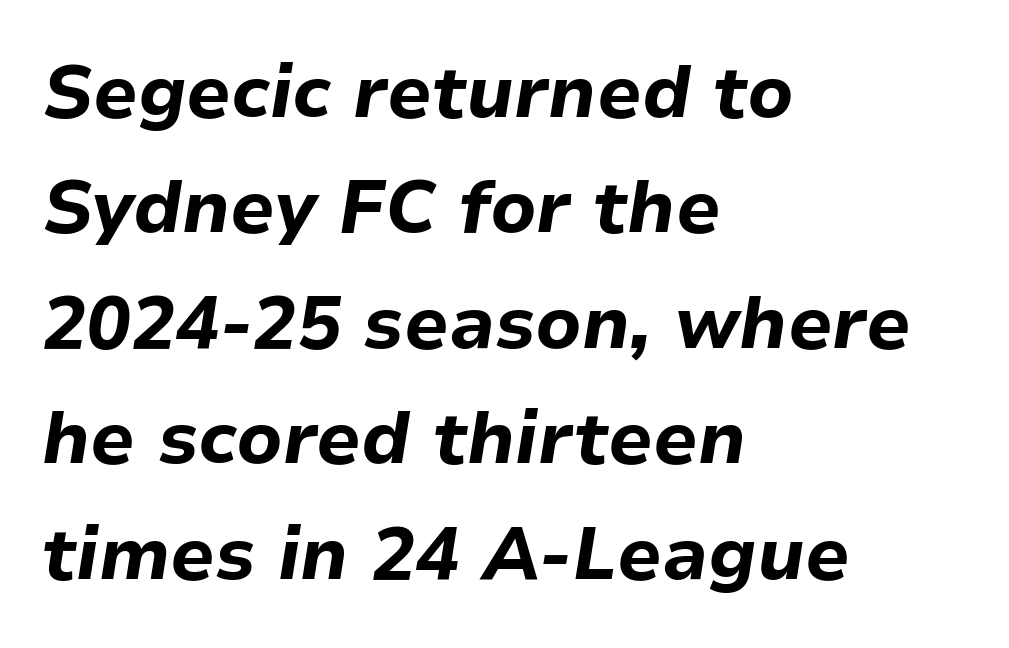
Would a proofreader flag this as italicized? Yes. The type is set solid horizontally, with unmodified tracking. Caption: bold face, heavy strokes. Evenly set lines give the paragraph a standard silhouette. These lines are rendered in a variable-pitch font.
